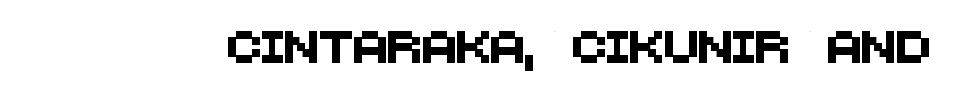
{"serif": "no", "width": "normal", "stroke_contrast": "medium", "x_height": "large", "monospaced": "no", "underline": "no", "letter_spacing": "normal", "letter_spacing_em": 0.0, "glyph_px": 32}
